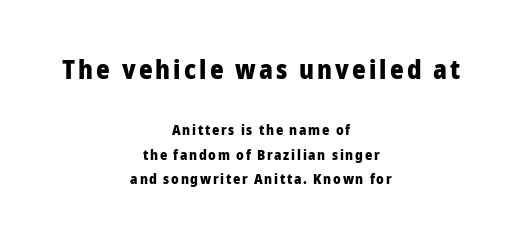
The image shows 26 px bold type, upright; set centered, line spacing 1.77x, not underlined; the first (top) block is 1.86x larger.
